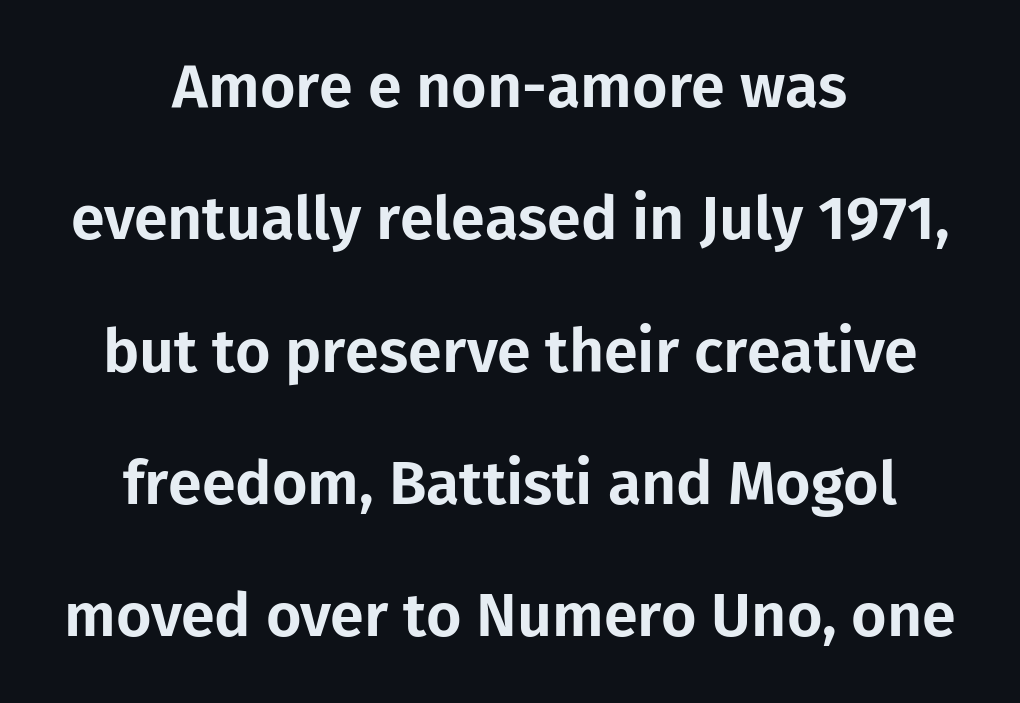
The image shows 61 px sans-serif type, upright; set centered, loose line spacing (2.17x), normal letter spacing, not underlined; low stroke contrast and a medium x-height.
